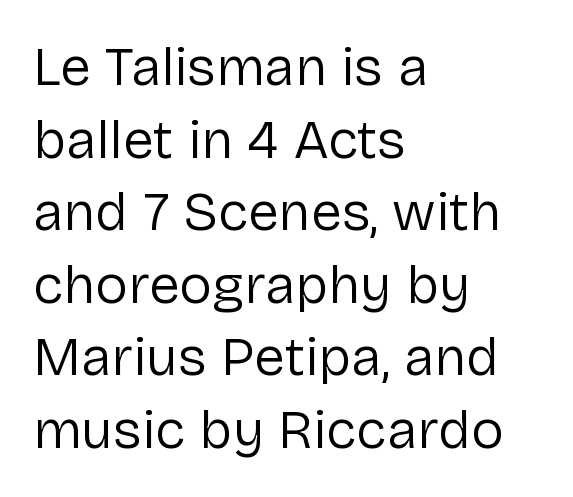
{"serif": "no", "italic": "no", "bold": "no", "weight": "regular", "width": "normal", "stroke_contrast": "low", "x_height": "medium", "monospaced": "no", "underline": "no", "align": "left", "line_spacing": "normal", "line_spacing_ratio": 1.32, "letter_spacing": "normal", "letter_spacing_em": 0.0, "glyph_px": 55}
